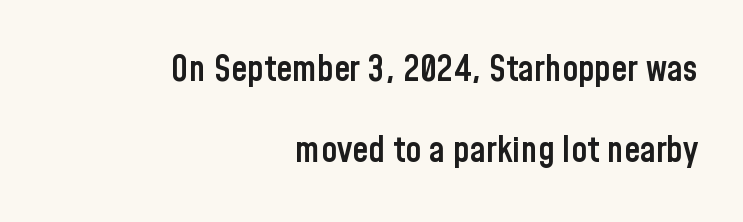
Q: Is the text bold? A: Semi-bold.
Q: Is the text italic (slanted)? A: No, it is upright.
Q: Is the typeface a serif or a sans-serif typeface? A: Sans-serif.
Q: Is the text underlined? A: No.
Q: How is the paragraph aligned? A: Right-aligned.
Q: Is the spacing between letters normal or unusually wide? A: Normal.
Q: Is the spacing between lines tight, normal or loose? A: Loose.
Q: Width (condensed, normal, or wide)? A: Condensed.
Q: Stroke contrast? A: Low.
Q: x-height? A: Medium.
Q: Monospaced? A: No.
